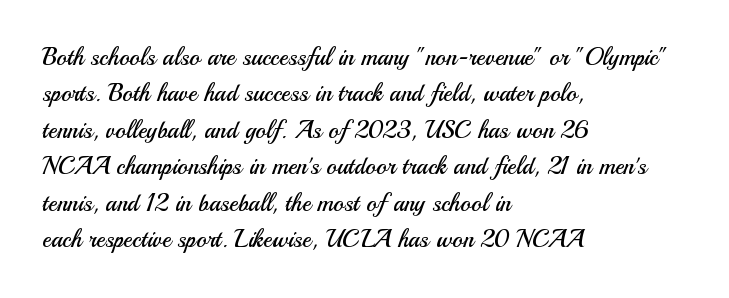
Q: Is the text bold? A: No.
Q: Is the text italic (slanted)? A: Yes.
Q: Is the text underlined? A: No.
Q: How is the paragraph aligned? A: Left-aligned.
Q: Is the spacing between letters normal or unusually wide? A: Normal.
Q: Is the spacing between lines tight, normal or loose? A: Normal.
